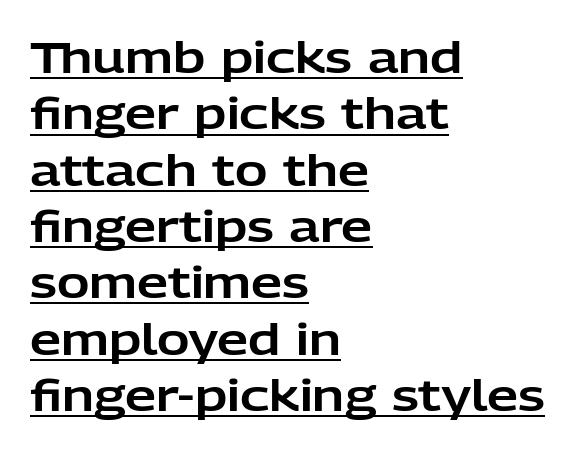
Q: Is the text italic (slanted)? A: No, it is upright.
Q: Is the typeface a serif or a sans-serif typeface? A: Sans-serif.
Q: Is the text underlined? A: Yes.
Q: How is the paragraph aligned? A: Left-aligned.
Q: Is the spacing between letters normal or unusually wide? A: Normal.
Q: Is the spacing between lines tight, normal or loose? A: Normal.
Q: Width (condensed, normal, or wide)? A: Normal.
Q: Stroke contrast? A: Low.
Q: x-height? A: Medium.
Q: Monospaced? A: No.
